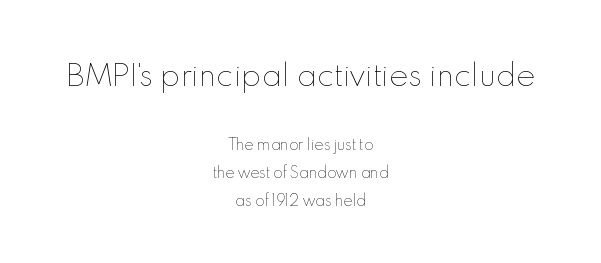
The image shows 29 px thin type, upright; set centered, loose line spacing (2.02x), normal letter spacing, not underlined; the first (top) block is 2.07x larger; a small x-height.
